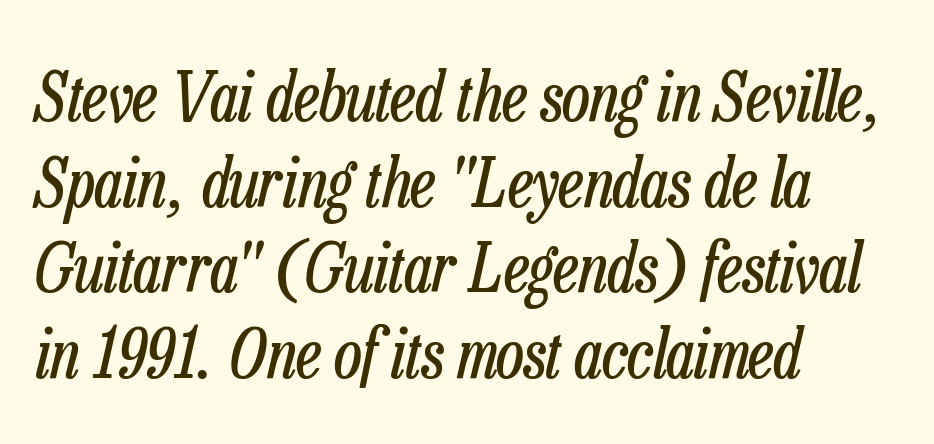
The image shows 68 px regular-weight, condensed type, italic (leaning right); set left-aligned, normal line spacing (1.26x), normal letter spacing, not underlined; low stroke contrast and a medium x-height.
